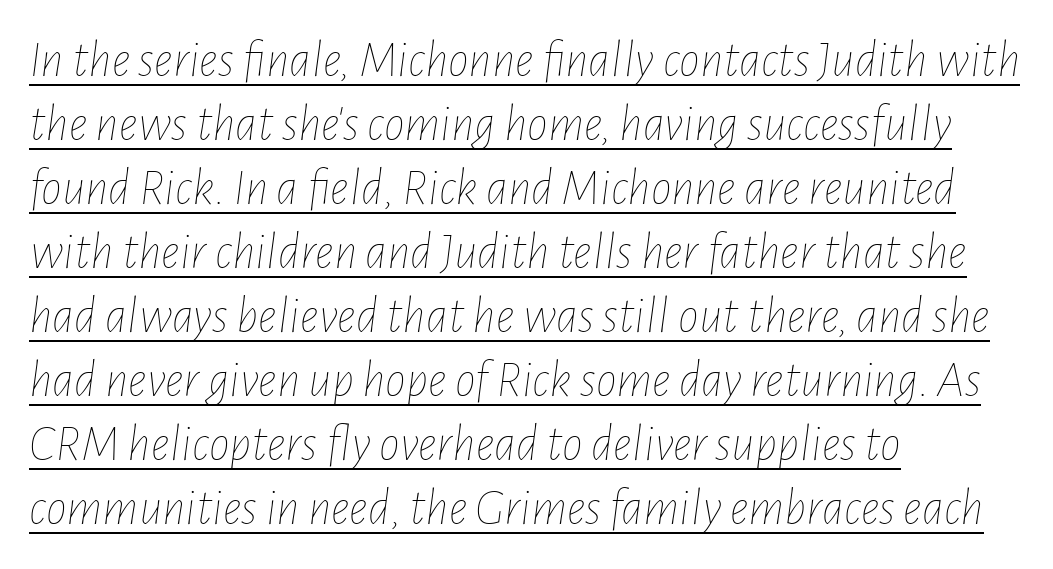
The image shows 52 px thin, condensed type, italic (leaning right); set left-aligned, line spacing 1.23x, normal letter spacing, underlined; low stroke contrast and a medium x-height.
